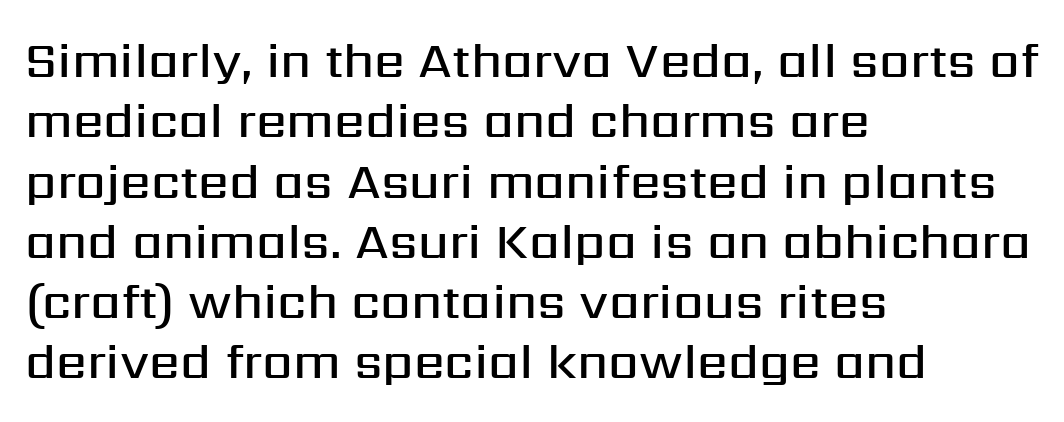
{"serif": "no", "italic": "no", "bold": "semi", "weight": "semibold", "width": "normal", "stroke_contrast": "medium", "x_height": "medium", "monospaced": "no", "underline": "no", "align": "left", "line_spacing_ratio": 1.23, "letter_spacing": "normal", "letter_spacing_em": 0.0, "glyph_px": 49}
